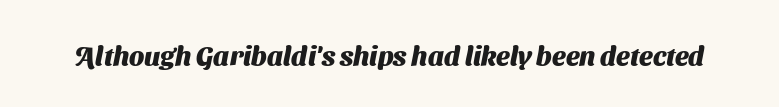
Q: Is the text bold? A: Yes.
Q: Is the text underlined? A: No.
Q: Is the spacing between letters normal or unusually wide? A: Normal.
